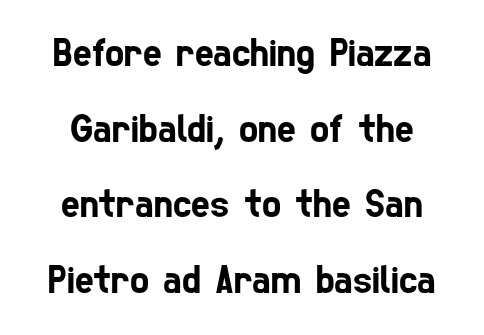
{"serif": "no", "width": "condensed", "stroke_contrast": "low", "x_height": "medium", "monospaced": "no", "underline": "no", "line_spacing_ratio": 1.89, "letter_spacing": "normal", "letter_spacing_em": 0.0, "glyph_px": 40}
